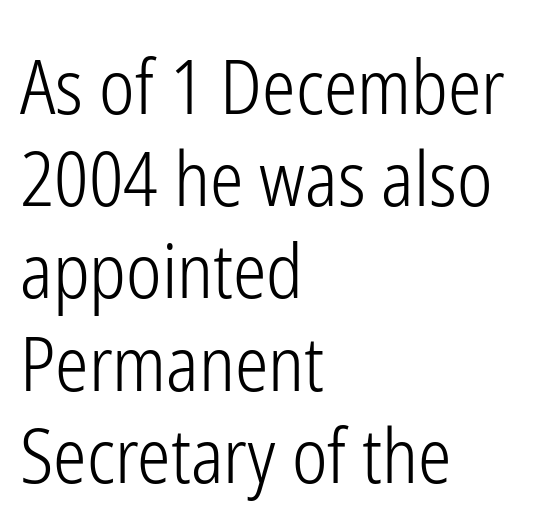
The image shows 75 px light, condensed sans-serif type, upright; set left-aligned, line spacing 1.23x, normal letter spacing, not underlined; low stroke contrast and a medium x-height.
